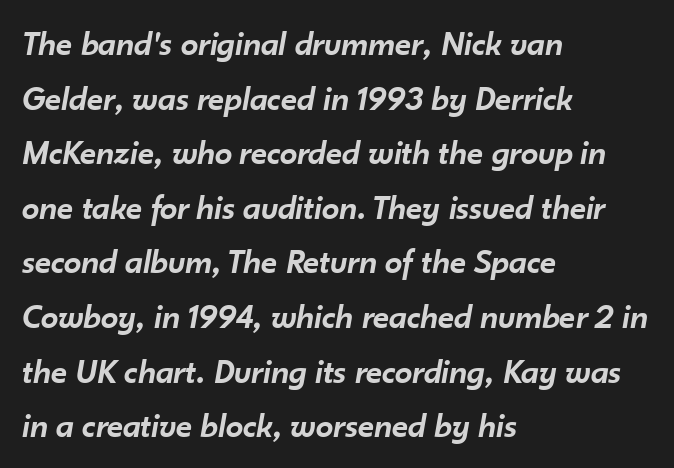
Do the characters align in a grid? No, the font is proportional. The letters sit at their default tracking, neither squeezed nor spread. Its strokes are somewhat broadened, the hallmark of semibold type. Alignment: flush left.
